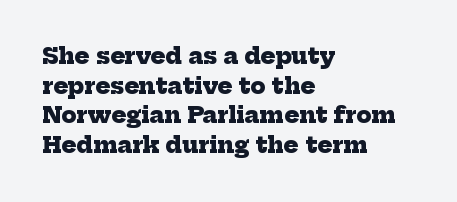
Q: Is the text bold? A: Yes.
Q: Is the text underlined? A: No.
Q: How is the paragraph aligned? A: Left-aligned.
Q: Is the spacing between letters normal or unusually wide? A: Normal.
Q: Is the spacing between lines tight, normal or loose? A: Normal.
